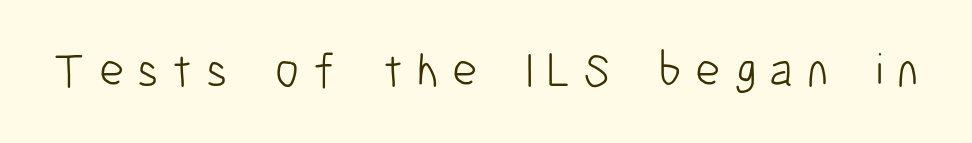
Posture: vertical. Plain, unruled lines of type. A typesetter would call this heavily tracked-out type. Heaviness? Minimal to ordinary, like unemphasized prose. Do the characters align in a grid? No, the font is proportional. The text was rendered using a sans face with plain stroke endings.
